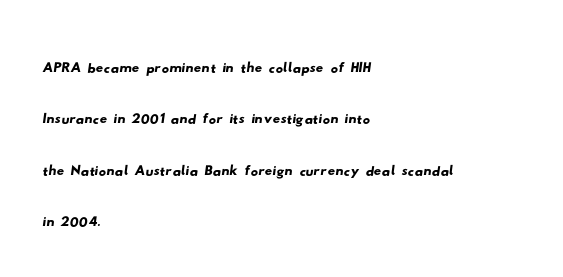
You could call the tracking neutral — neither tight nor loose. The face used here is proportionally spaced, like ordinary book or web type. The passage is arranged the way most books set body copy — flush left. The text was rendered using a sans face with plain stroke endings. Summary of vertical rhythm: regular, with standard interline spacing. The foot of each line stays bare and open.
